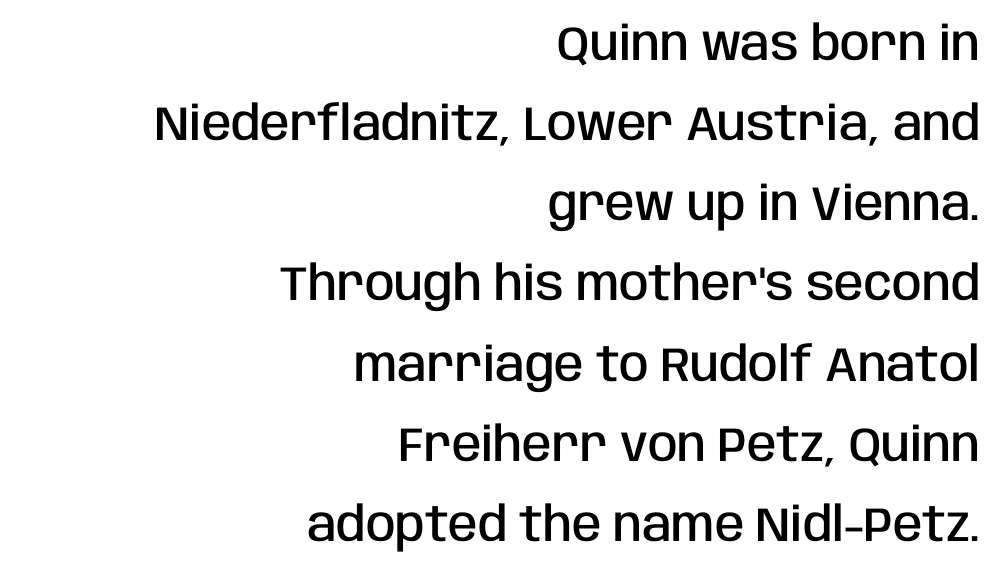
Teacher's note: observe the even right margin — that is flush-right alignment. Bold? Not quite — semibold, heavier than regular but stopping short. The tracking reads as untouched default to a designer's eye. Rendered with straight, roman letterforms.
